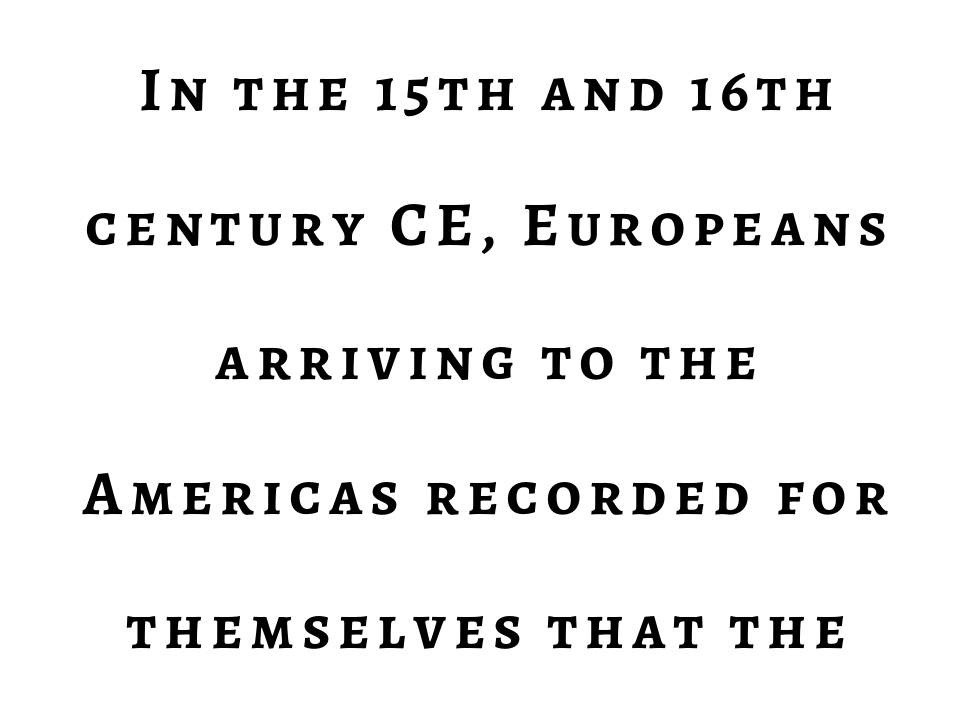
Q: Is the text bold? A: Yes.
Q: Is the text italic (slanted)? A: No, it is upright.
Q: Is the typeface a serif or a sans-serif typeface? A: Sans-serif.
Q: Is the text underlined? A: No.
Q: How is the paragraph aligned? A: Centered.
Q: Is the spacing between lines tight, normal or loose? A: Loose.
Q: Width (condensed, normal, or wide)? A: Normal.
Q: Stroke contrast? A: Low.
Q: x-height? A: Medium.
Q: Monospaced? A: No.
